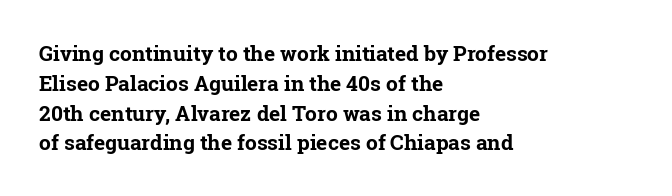
Q: Is the text bold? A: Yes.
Q: Is the text italic (slanted)? A: No, it is upright.
Q: Is the text underlined? A: No.
Q: How is the paragraph aligned? A: Left-aligned.
Q: Is the spacing between letters normal or unusually wide? A: Normal.
Q: Is the spacing between lines tight, normal or loose? A: Normal.
